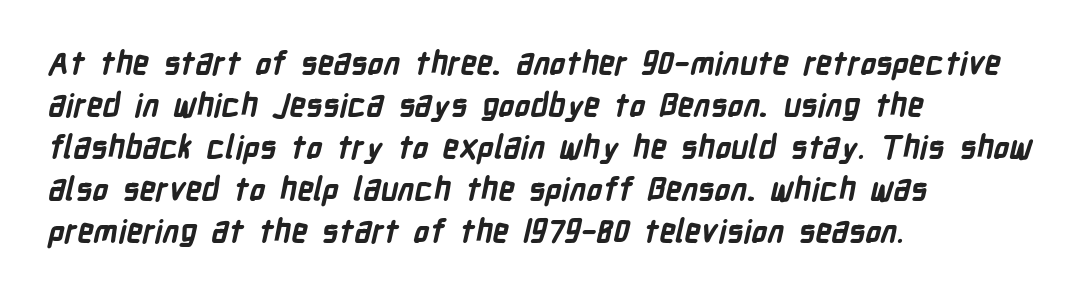
I'd describe the lettering as bold — thick and assertive. Type without underlining. Look at the tracking — it's just the regular setting, nothing added. One glance says typical: line gaps are just what's usual. The letters carry no serifs — their stems end cleanly without finishing strokes. Notice how the passage keeps a crisp vertical edge on the left only.
